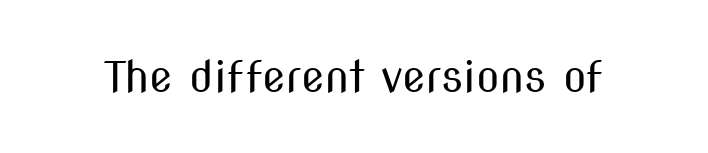
The image shows 43 px regular-weight, condensed sans-serif type, upright; set normal letter spacing, not underlined; medium stroke contrast and a medium x-height.
